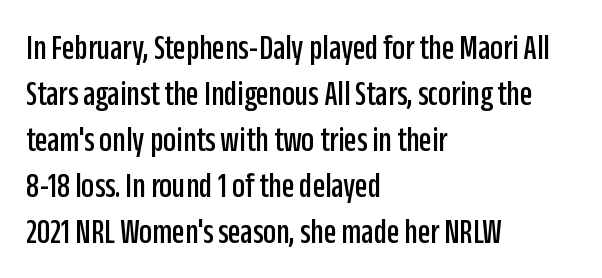
Q: Is the text italic (slanted)? A: No, it is upright.
Q: Is the typeface a serif or a sans-serif typeface? A: Sans-serif.
Q: Is the text underlined? A: No.
Q: How is the paragraph aligned? A: Left-aligned.
Q: Is the spacing between letters normal or unusually wide? A: Normal.
Q: Is the spacing between lines tight, normal or loose? A: Normal.
Q: Width (condensed, normal, or wide)? A: Condensed.
Q: Stroke contrast? A: Low.
Q: x-height? A: Large.
Q: Monospaced? A: No.
